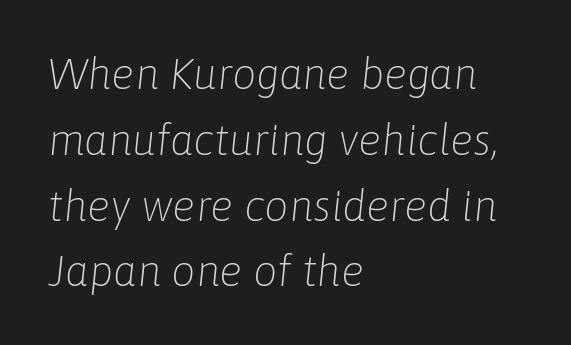
Q: Is the text bold? A: No.
Q: Is the text italic (slanted)? A: Yes, it leans right by about 6 degrees.
Q: Is the text underlined? A: No.
Q: How is the paragraph aligned? A: Left-aligned.
Q: Is the spacing between letters normal or unusually wide? A: Normal.
Q: Is the spacing between lines tight, normal or loose? A: Normal.
Q: Width (condensed, normal, or wide)? A: Normal.
Q: Stroke contrast? A: Low.
Q: x-height? A: Medium.
Q: Monospaced? A: No.
